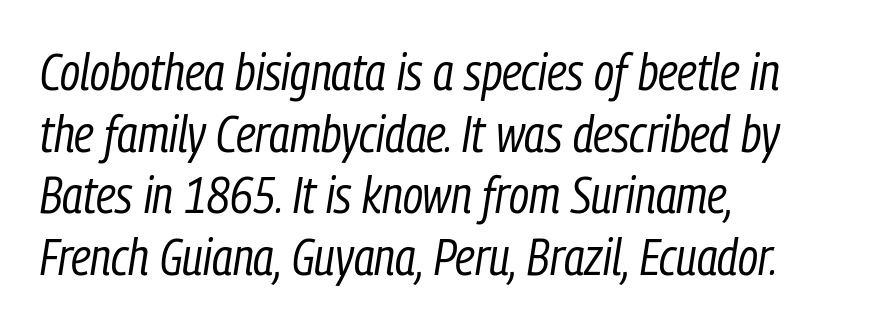
Q: Is the text bold? A: No.
Q: Is the text italic (slanted)? A: Yes, it leans right by about 9 degrees.
Q: Is the text underlined? A: No.
Q: How is the paragraph aligned? A: Left-aligned.
Q: Is the spacing between letters normal or unusually wide? A: Normal.
Q: Width (condensed, normal, or wide)? A: Condensed.
Q: Stroke contrast? A: Low.
Q: x-height? A: Medium.
Q: Monospaced? A: No.
